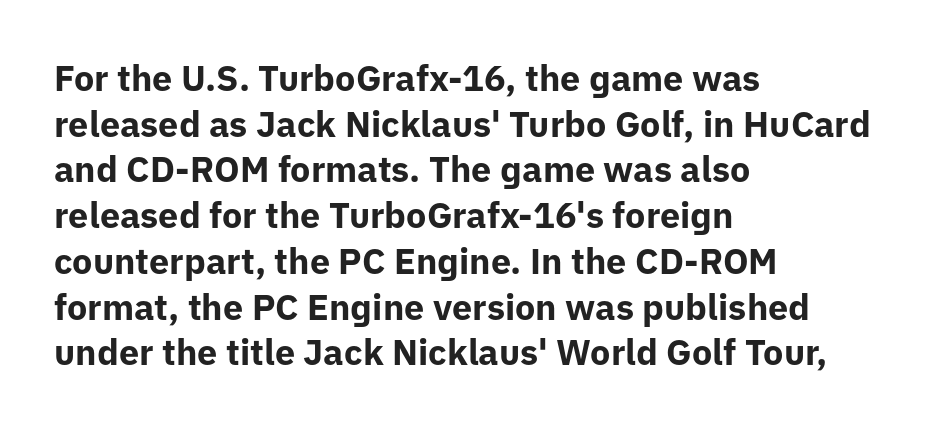
Q: Is the text bold? A: Yes.
Q: Is the text italic (slanted)? A: No, it is upright.
Q: Is the typeface a serif or a sans-serif typeface? A: Sans-serif.
Q: Is the text underlined? A: No.
Q: How is the paragraph aligned? A: Left-aligned.
Q: Is the spacing between letters normal or unusually wide? A: Normal.
Q: Is the spacing between lines tight, normal or loose? A: Normal.
Q: Width (condensed, normal, or wide)? A: Normal.
Q: Stroke contrast? A: Low.
Q: x-height? A: Medium.
Q: Monospaced? A: No.
